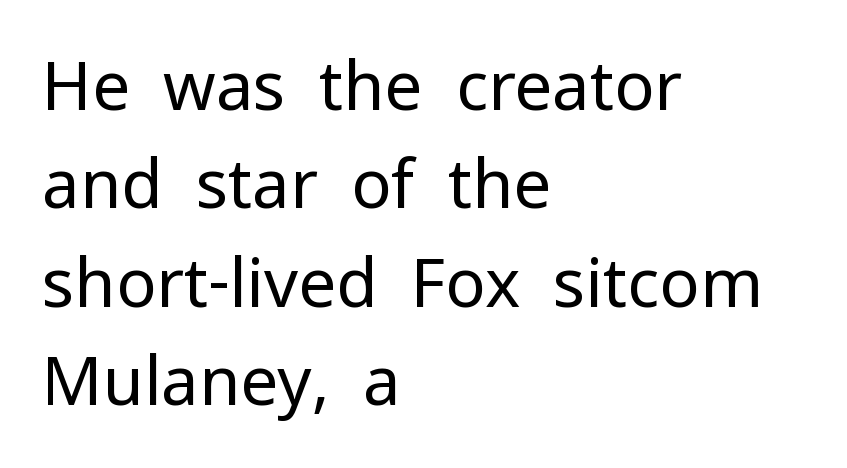
Are there feet on the stems? There aren't — it's a sans. It's the straight-up-and-down kind of type. The typeface has the unassuming heft of standard copy or less. Each letter keeps its own natural width here, so spacing adapts to shape. Observe the ordinary spacing: letters are neighbours, not strangers.
